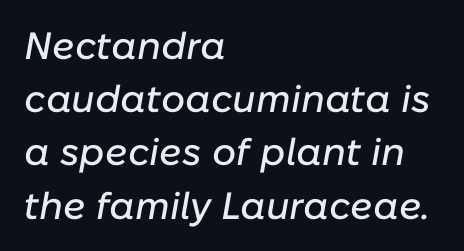
The image shows 38 px text type, italic (leaning right); set left-aligned, normal line spacing (1.4x), normal letter spacing, not underlined; low stroke contrast and a medium x-height.
